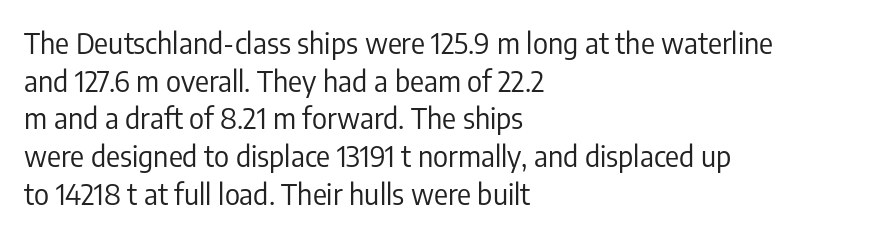
Q: Is the text bold? A: No.
Q: Is the text italic (slanted)? A: No, it is upright.
Q: Is the typeface a serif or a sans-serif typeface? A: Sans-serif.
Q: Is the text underlined? A: No.
Q: How is the paragraph aligned? A: Left-aligned.
Q: Is the spacing between letters normal or unusually wide? A: Normal.
Q: Is the spacing between lines tight, normal or loose? A: Normal.
Q: Width (condensed, normal, or wide)? A: Condensed.
Q: Stroke contrast? A: Low.
Q: x-height? A: Medium.
Q: Monospaced? A: No.
